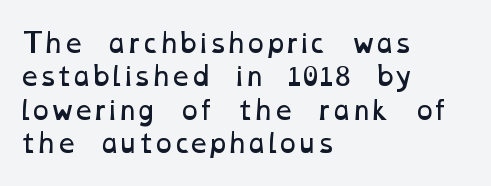
Rule under the text: the space is simply empty. Compared with typical body copy, the letter spacing here is the same. A normal amount of white space separates one row of letters from the next. Short and long lines alike share a common starting point at left. Stroke mass is kept to a normal reading level or below.
